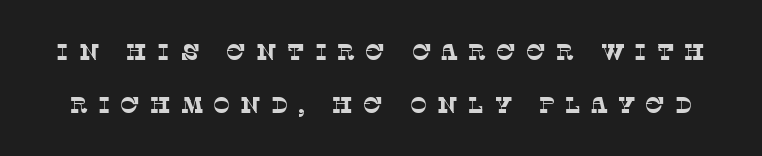
The image shows 23 px text type; set loose line spacing (2.31x), unusually wide letter spacing (+0.43 em), not underlined.
